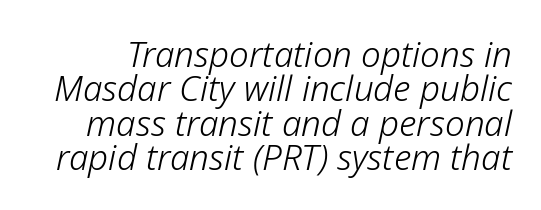
Q: Is the text bold? A: No.
Q: Is the text italic (slanted)? A: Yes, it leans right by about 12 degrees.
Q: Is the text underlined? A: No.
Q: Is the spacing between letters normal or unusually wide? A: Normal.
Q: Is the spacing between lines tight, normal or loose? A: Tight.
Q: Width (condensed, normal, or wide)? A: Normal.
Q: Stroke contrast? A: Low.
Q: x-height? A: Medium.
Q: Monospaced? A: No.
